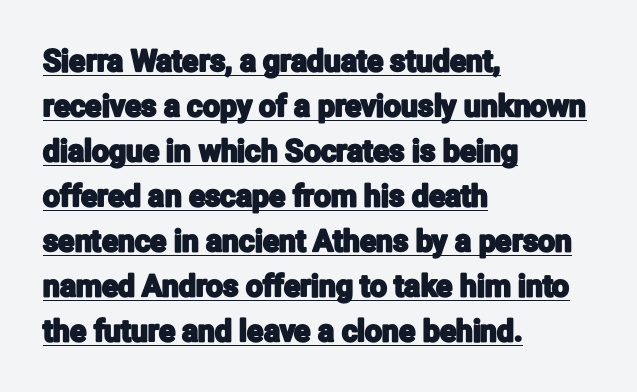
The image shows 30 px condensed sans-serif type, upright; set left-aligned, normal line spacing (1.5x), normal letter spacing, underlined; low stroke contrast and a medium x-height.
